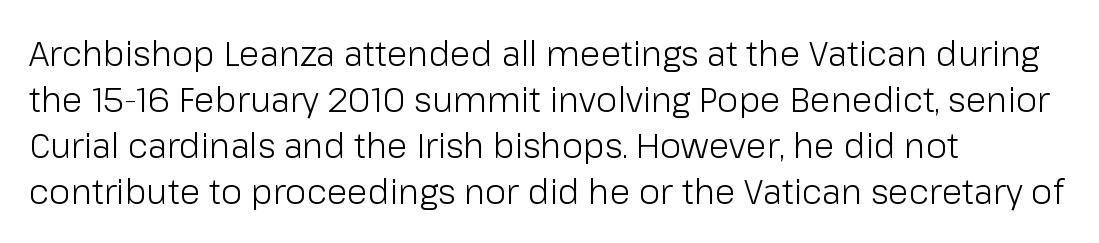
This sample is left-justified, so line endings fall wherever the words run out. Students, observe: this is what conventionally led text looks like. Bold? No — there's no thickening of the strokes. Beneath every word, the page is bare. You can tell it's not italic because the verticals are truly vertical. Tracking value appears to be zero — textbook default spacing.
